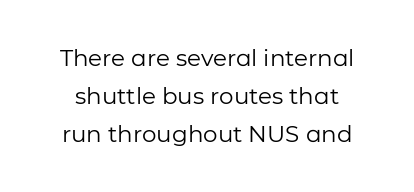
The image shows 23 px text type, upright; set normal line spacing (1.66x), normal letter spacing, not underlined.
